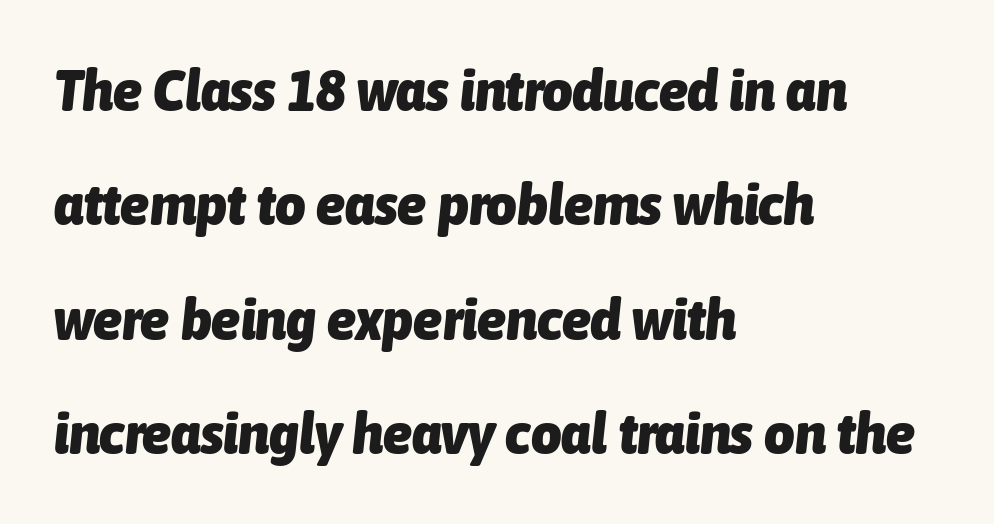
The image shows 59 px heavy, condensed type, italic (leaning right); set left-aligned, loose line spacing (1.94x), normal letter spacing, not underlined; low stroke contrast and a medium x-height.
